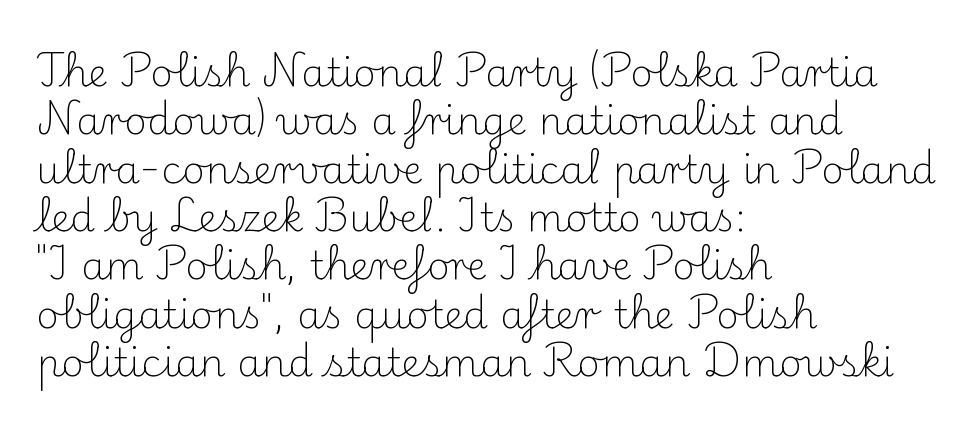
Q: Is the text bold? A: No.
Q: Is the text italic (slanted)? A: No, it is upright.
Q: Is the typeface a serif or a sans-serif typeface? A: Serif.
Q: Is the text underlined? A: No.
Q: How is the paragraph aligned? A: Left-aligned.
Q: Is the spacing between letters normal or unusually wide? A: Normal.
Q: Width (condensed, normal, or wide)? A: Normal.
Q: Stroke contrast? A: Medium.
Q: x-height? A: Small.
Q: Monospaced? A: No.
